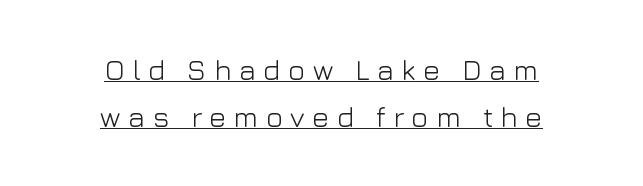
{"serif": "no", "italic": "no", "bold": "no", "weight": "light", "width": "normal", "stroke_contrast": "low", "x_height": "medium", "monospaced": "no", "underline": "yes", "align": "center", "line_spacing": "normal", "line_spacing_ratio": 1.62, "letter_spacing": "wide", "letter_spacing_em": 0.25, "glyph_px": 29}
